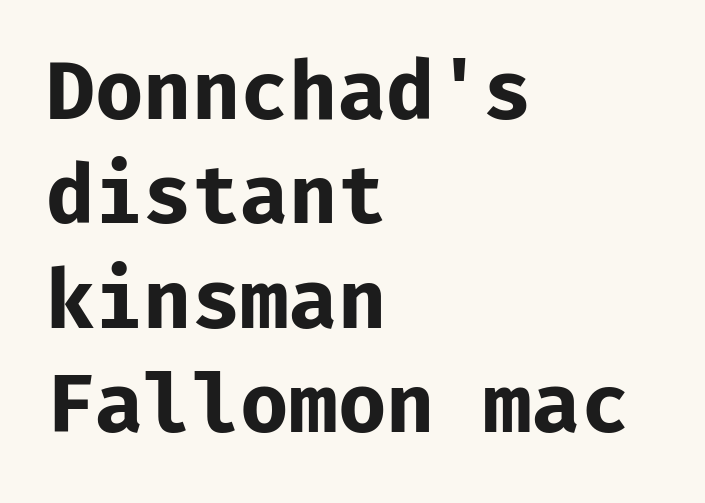
Q: Is the text bold? A: Yes.
Q: Is the text italic (slanted)? A: No, it is upright.
Q: Is the typeface a serif or a sans-serif typeface? A: Sans-serif.
Q: Is the text underlined? A: No.
Q: How is the paragraph aligned? A: Left-aligned.
Q: Is the spacing between letters normal or unusually wide? A: Normal.
Q: Is the spacing between lines tight, normal or loose? A: Normal.
Q: Width (condensed, normal, or wide)? A: Normal.
Q: Stroke contrast? A: Low.
Q: x-height? A: Medium.
Q: Monospaced? A: Yes.
